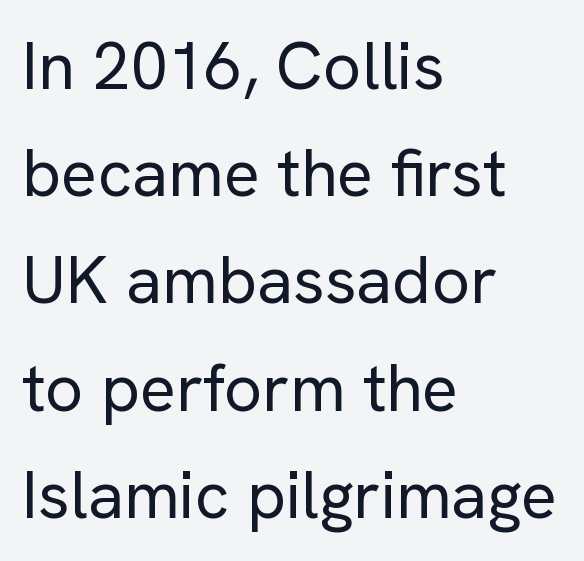
Each new line begins a customary step beneath the previous one. Rule under the text: the space is simply empty. When letters stand straight like this, we call the style roman or upright. Which margin do the lines hug? The left one — the right edge is uneven. Unlike a traditional serif, this face leaves its strokes unadorned. The weight would be labelled regular, book, light, or lighter still.
